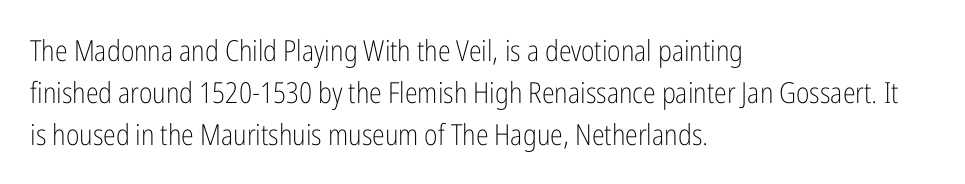
A typesetter would mark this as roman, not italic. The characters display no serif detailing; their extremities are plain. Is this a fixed-width face? No — the glyphs have proportional, varying widths. Line spacing here is normal. Leftover space on each line is placed entirely after the last word. Descenders hang freely into open space.
